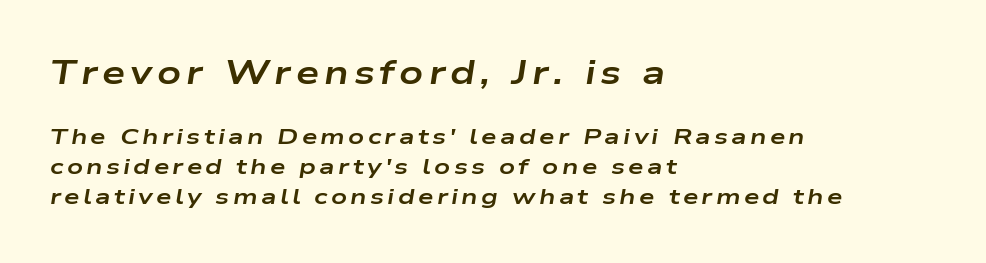
Q: Is the text bold? A: Yes.
Q: Is the text italic (slanted)? A: Yes, it leans right by about 9 degrees.
Q: Is the text underlined? A: No.
Q: How is the paragraph aligned? A: Left-aligned.
Q: Is the spacing between lines tight, normal or loose? A: Normal.
Q: Which block of text is set in a larger size, the first (top) or the second (bottom)? A: The first (top) one.
Q: Width (condensed, normal, or wide)? A: Wide.
Q: Stroke contrast? A: Low.
Q: x-height? A: Medium.
Q: Monospaced? A: No.
